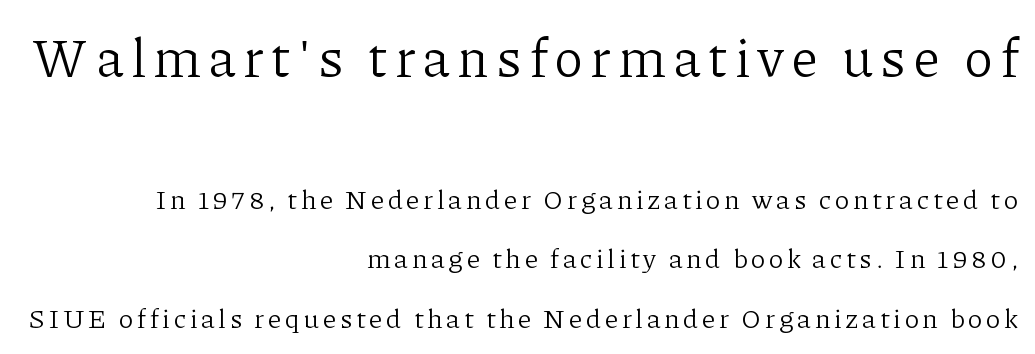
The image shows 54 px light serif type, upright; set right-aligned, loose line spacing (2.2x), not underlined; the first (top) block is 2.0x larger; low stroke contrast and a medium x-height.
